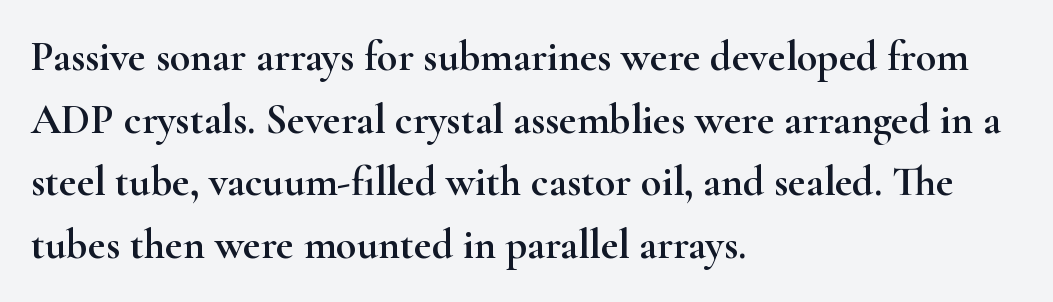
The image shows 42 px wide serif type, upright; set left-aligned, normal line spacing (1.49x), normal letter spacing, not underlined; high stroke contrast and a small x-height.
